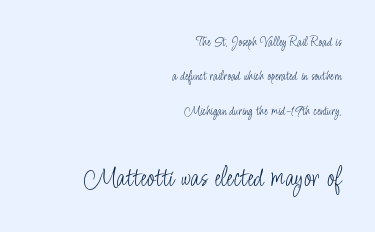
The passage shown is typeset with a sans-serif family. Looks like regular typesetting: each glyph gets only the width it needs. The lines are quadded right. Anything drawn beneath the words? Only blank space. The second block has been scaled up relative to the first.
